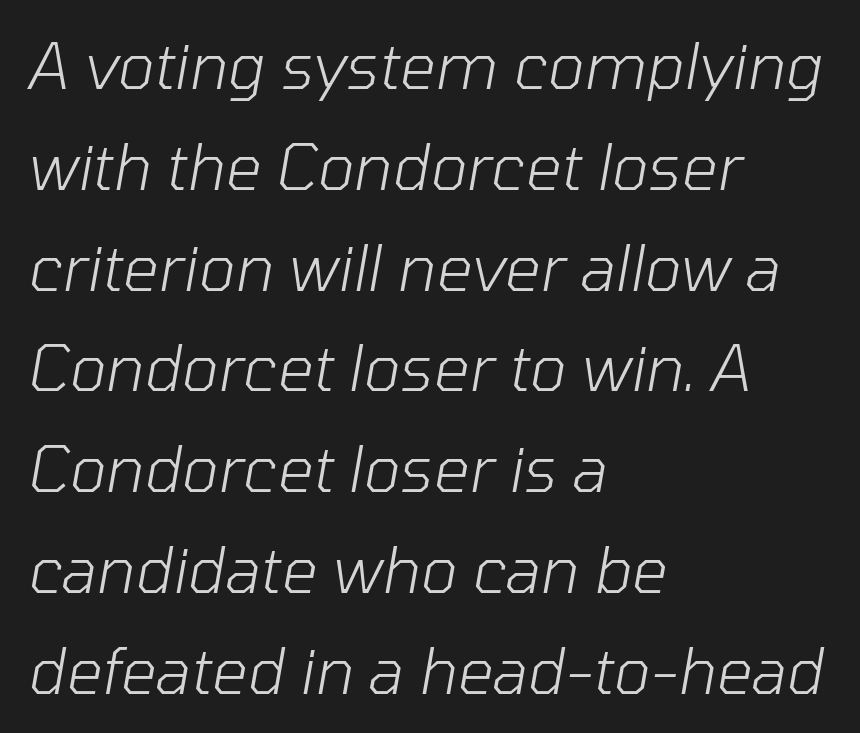
The image shows 63 px light type, italic (leaning right); set left-aligned, normal line spacing (1.6x), normal letter spacing, not underlined; low stroke contrast and a medium x-height.
